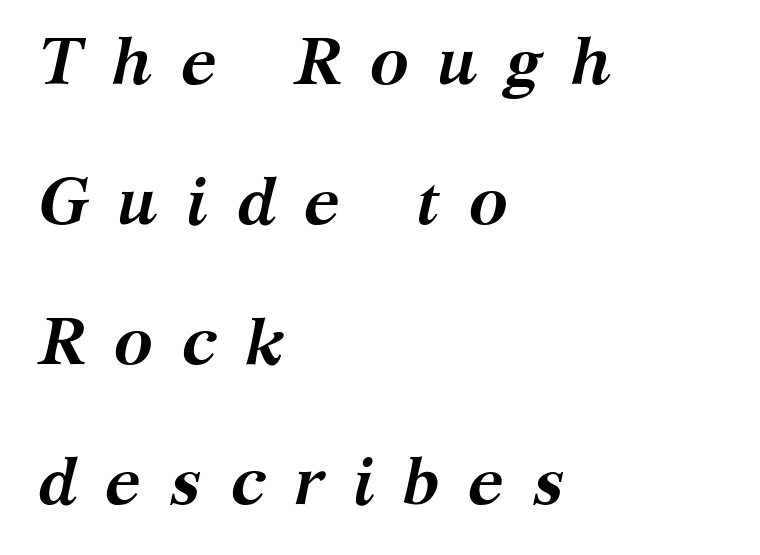
The image shows 66 px semibold serif type, italic (leaning right); set left-aligned, loose line spacing (2.12x), unusually wide letter spacing (+0.42 em), not underlined; medium stroke contrast and a medium x-height.
